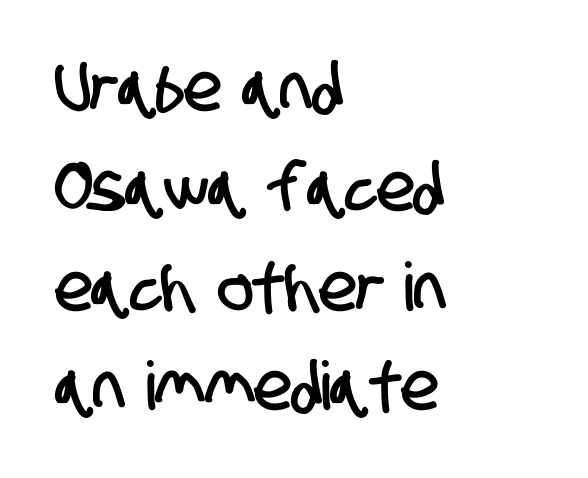
The image shows 67 px condensed sans-serif type; set left-aligned, normal line spacing (1.49x), normal letter spacing, not underlined; low stroke contrast and a large x-height.
